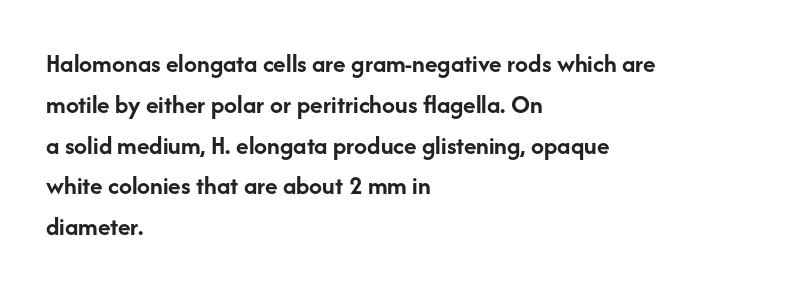
A dark, heavy texture on the line: the type is bold. Characters follow at the spacing the type designer built in. The designer left line spacing at the default. Unmarked baselines from the first word to the last. Posture: vertical.
